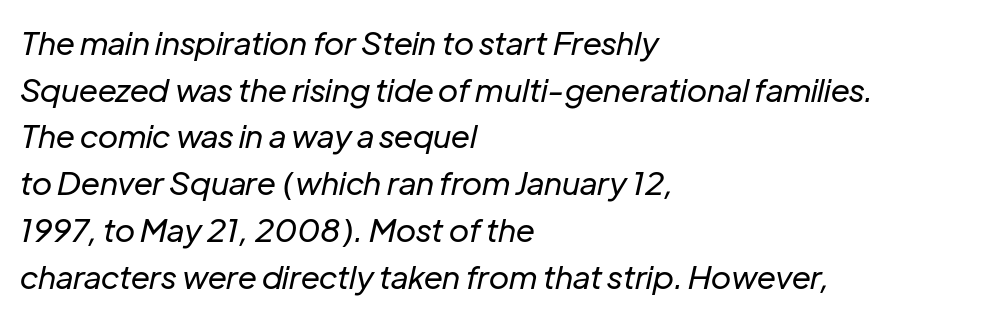
The image shows 32 px regular-weight type, italic (leaning right); set left-aligned, normal line spacing (1.46x), normal letter spacing, not underlined; low stroke contrast and a medium x-height.
